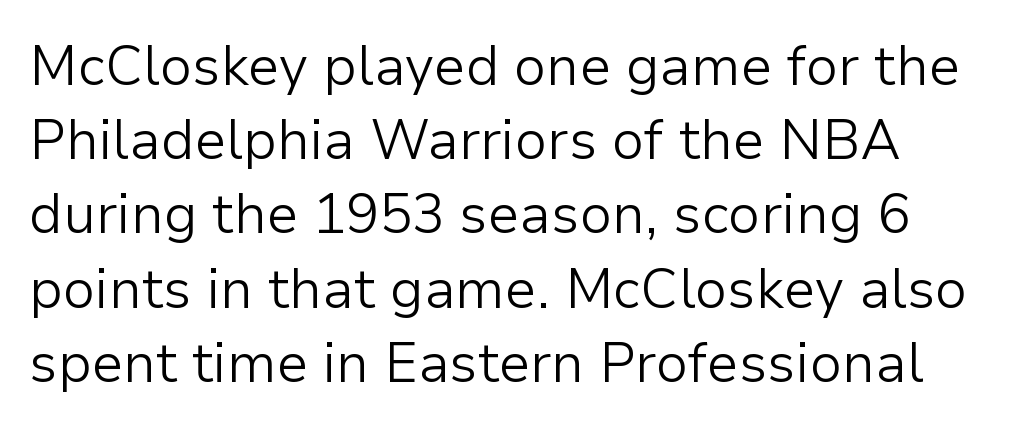
Q: Is the text bold? A: No.
Q: Is the text italic (slanted)? A: No, it is upright.
Q: Is the typeface a serif or a sans-serif typeface? A: Sans-serif.
Q: Is the text underlined? A: No.
Q: How is the paragraph aligned? A: Left-aligned.
Q: Is the spacing between letters normal or unusually wide? A: Normal.
Q: Is the spacing between lines tight, normal or loose? A: Normal.
Q: Width (condensed, normal, or wide)? A: Normal.
Q: Stroke contrast? A: Low.
Q: x-height? A: Medium.
Q: Monospaced? A: No.
